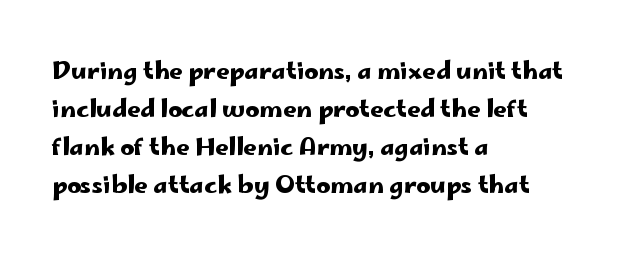
Q: Is the text italic (slanted)? A: No, it is upright.
Q: Is the text underlined? A: No.
Q: How is the paragraph aligned? A: Left-aligned.
Q: Is the spacing between letters normal or unusually wide? A: Normal.
Q: Is the spacing between lines tight, normal or loose? A: Normal.
